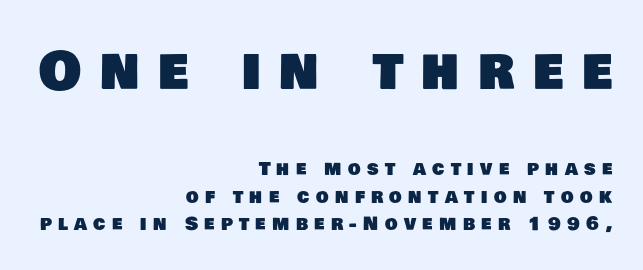
Note: no serifs on the glyphs. Alignment: flush right. The rendering uses natural spacing where letterforms have individual widths. Plain, unruled lines of type. Inter-character spacing is expanded well beyond the font's built-in metrics. Rows of type keep a routine distance in the vertical direction.
